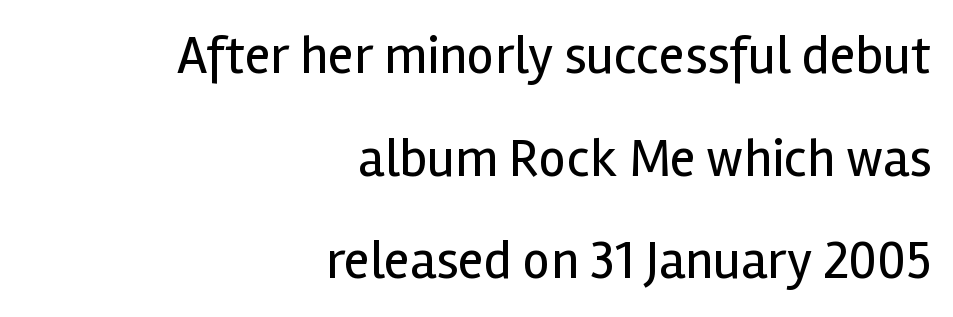
Glance below the letters and you will spot only blank space. Letter spacing: default. The paragraph has a hard right edge and a soft left edge. Font category for this specimen: sans-serif. Tall strokes in this sample are plumb rather than angled. These glyphs show unthickened strokes, regular width or finer.
